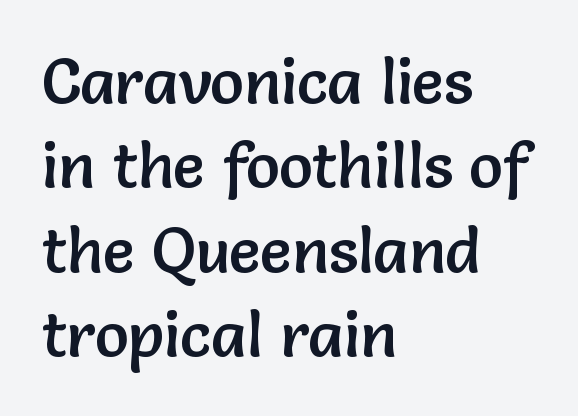
The image shows 63 px sans-serif type, upright; set left-aligned, normal line spacing (1.34x), normal letter spacing, not underlined; low stroke contrast and a medium x-height.
